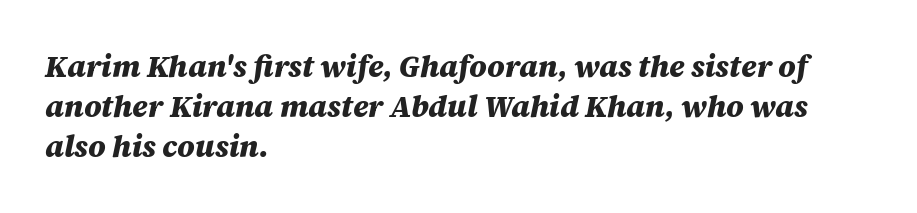
The image shows 30 px heavy type, italic (leaning right); set left-aligned, normal line spacing (1.33x), normal letter spacing, not underlined; medium stroke contrast and a large x-height.
